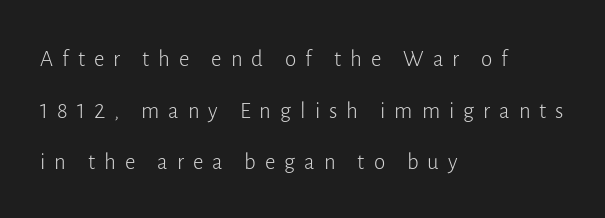
Q: Is the text bold? A: No.
Q: Is the text italic (slanted)? A: No, it is upright.
Q: Is the text underlined? A: No.
Q: How is the paragraph aligned? A: Left-aligned.
Q: Is the spacing between letters normal or unusually wide? A: Unusually wide.
Q: Is the spacing between lines tight, normal or loose? A: Loose.
